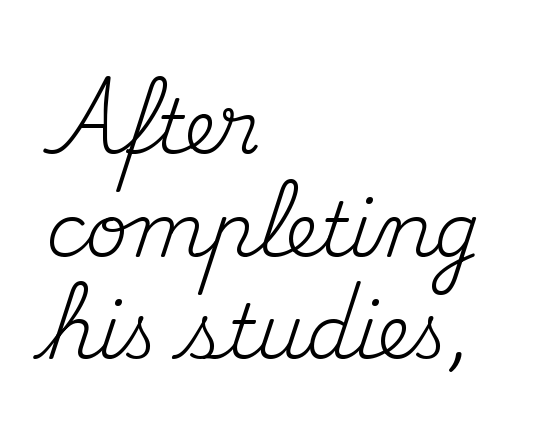
Q: Is the text bold? A: No.
Q: Is the text italic (slanted)? A: Yes.
Q: Is the typeface a serif or a sans-serif typeface? A: Serif.
Q: Is the text underlined? A: No.
Q: How is the paragraph aligned? A: Left-aligned.
Q: Is the spacing between letters normal or unusually wide? A: Normal.
Q: Is the spacing between lines tight, normal or loose? A: Normal.
Q: Width (condensed, normal, or wide)? A: Normal.
Q: Stroke contrast? A: Medium.
Q: x-height? A: Small.
Q: Monospaced? A: No.
